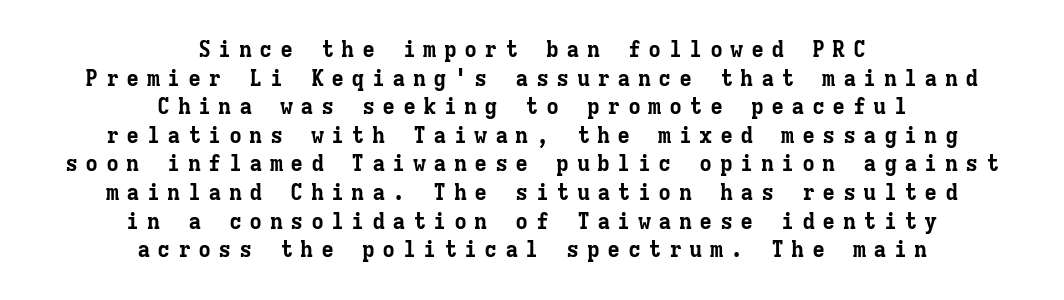
The image shows 22 px bold type, upright; set centered, normal line spacing (1.3x), unusually wide letter spacing (+0.33 em), not underlined.
